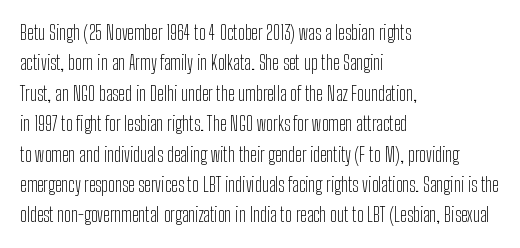
{"italic": "no", "bold": "no", "underline": "no", "align": "left", "line_spacing": "normal", "line_spacing_ratio": 1.52, "letter_spacing": "normal", "letter_spacing_em": 0.0, "glyph_px": 20}
